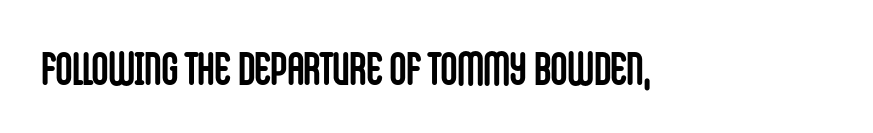
{"serif": "no", "italic": "no", "bold": "yes", "weight": "semibold", "width": "condensed", "stroke_contrast": "low", "x_height": "large", "monospaced": "no", "underline": "no", "letter_spacing": "normal", "letter_spacing_em": 0.0, "glyph_px": 46}
